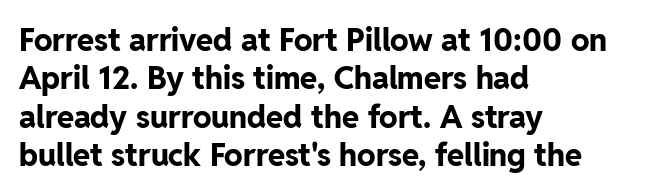
{"serif": "no", "italic": "no", "bold": "yes", "weight": "bold", "width": "normal", "stroke_contrast": "low", "x_height": "medium", "monospaced": "no", "underline": "no", "align": "left", "line_spacing_ratio": 1.24, "letter_spacing": "normal", "letter_spacing_em": 0.0, "glyph_px": 31}
